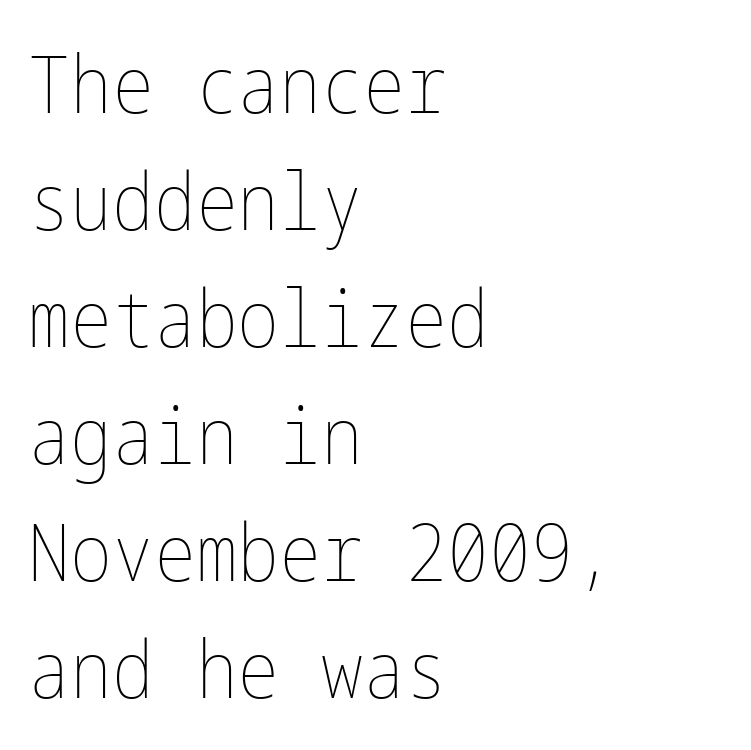
Does the copy run flush right? No — it runs flush left. The letters sit at their default tracking, neither squeezed nor spread. Every stem runs plumb, perpendicular to the baseline. Beneath every word, the page is bare. The weight tops out at a normal text grade.
